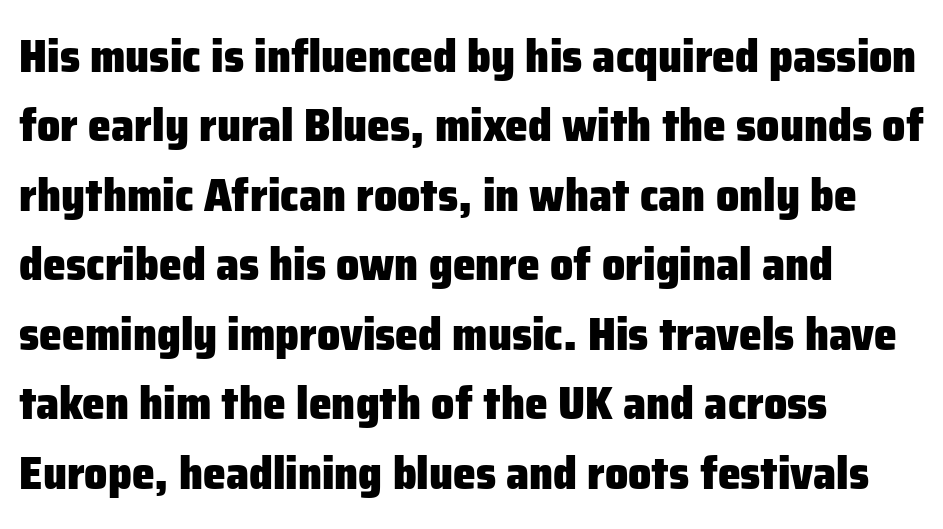
The image shows 46 px heavy sans-serif type, upright; set left-aligned, normal line spacing (1.51x), normal letter spacing, not underlined; low stroke contrast and a medium x-height.
